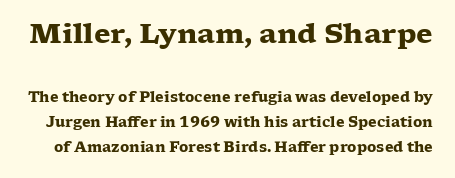
The letters stand straight up with perfectly vertical stems. If you squint, the top block still reads clearly — it's the larger of the two. Underline: absent. The font is running at its bold setting.
